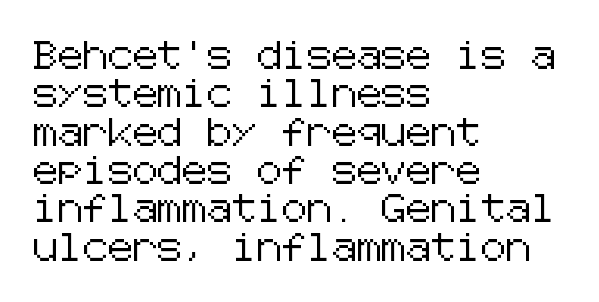
Caption: standard tracking, unaltered. The letters carry no serifs — their stems end cleanly without finishing strokes. Any mark beneath the type? The region is blank. The passage is arranged the way most books set body copy — flush left. This block has exactly the height ordinary leading produces. This sample uses an upright cut, with every glyph sitting square on the baseline.
